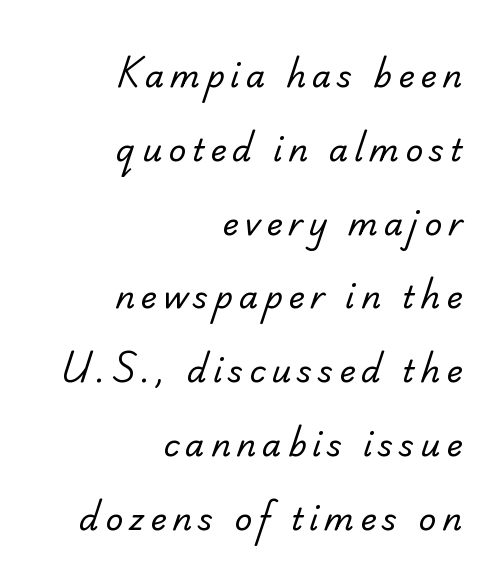
A student would call this right alignment; a typographer would say flush right, rag left. Ink coverage per letter is moderate at most. Baseline-to-baseline distance is far greater than the letter height. The face used here is seriffed, in the tradition of book romans.
